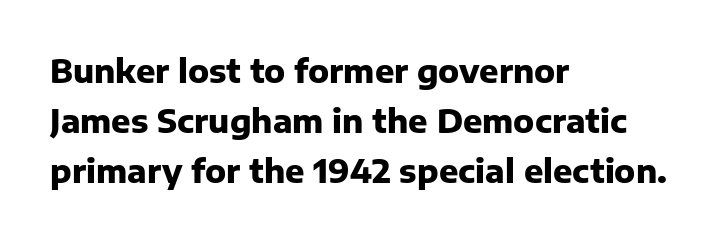
The image shows 32 px heavy sans-serif type, upright; set left-aligned, normal line spacing (1.57x), normal letter spacing, not underlined; low stroke contrast and a medium x-height.
